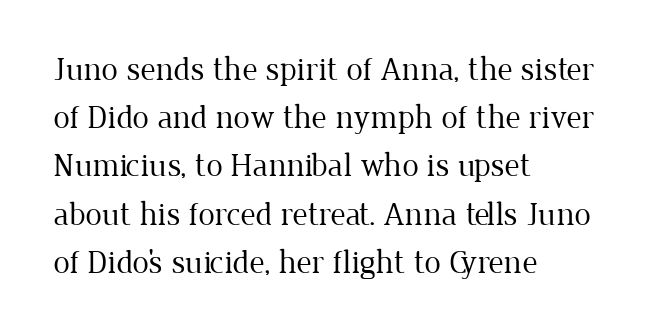
{"serif": "yes", "italic": "no", "bold": "no", "weight": "regular", "width": "normal", "stroke_contrast": "low", "x_height": "medium", "monospaced": "no", "underline": "no", "align": "left", "line_spacing": "normal", "line_spacing_ratio": 1.46, "letter_spacing": "normal", "letter_spacing_em": 0.0, "glyph_px": 33}
